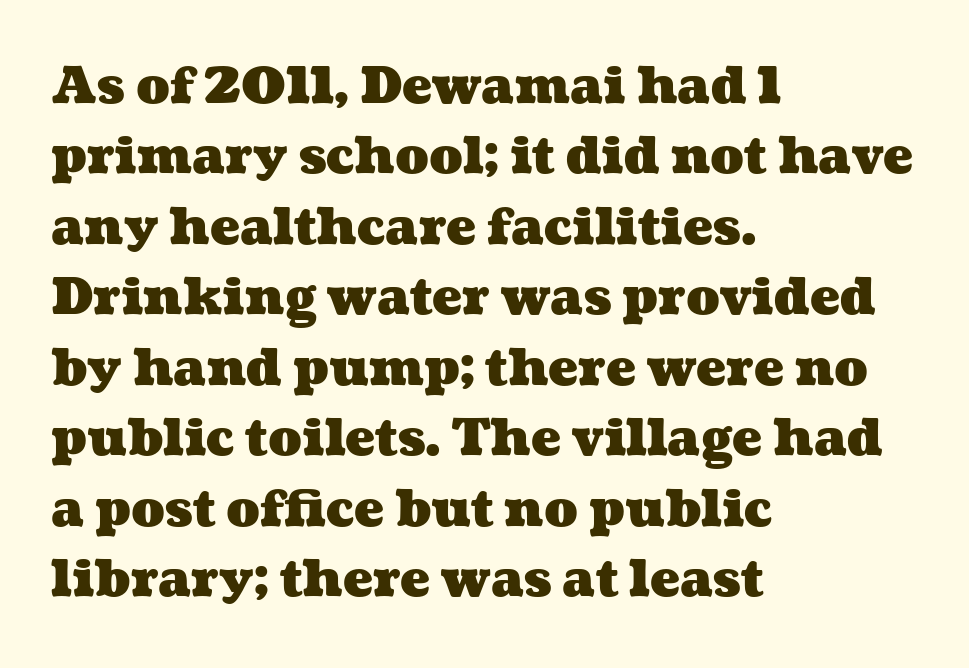
{"bold": "yes", "weight": "heavy", "width": "wide", "stroke_contrast": "medium", "x_height": "medium", "monospaced": "no", "underline": "no", "align": "left", "line_spacing": "normal", "line_spacing_ratio": 1.41, "letter_spacing": "normal", "letter_spacing_em": 0.0, "glyph_px": 50}
